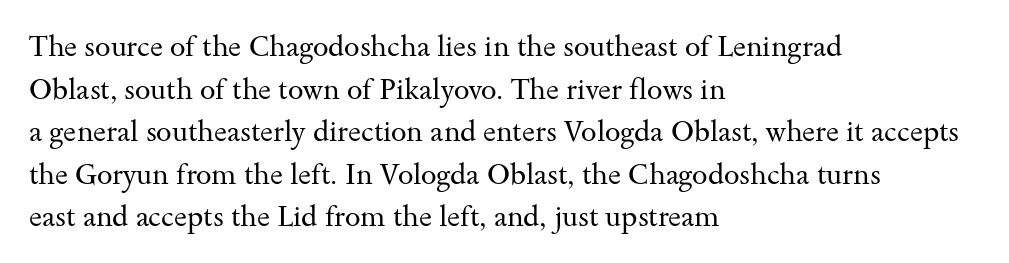
The image shows 28 px regular-weight, wide serif type, upright; set left-aligned, normal line spacing (1.52x), normal letter spacing, not underlined; medium stroke contrast and a small x-height.
